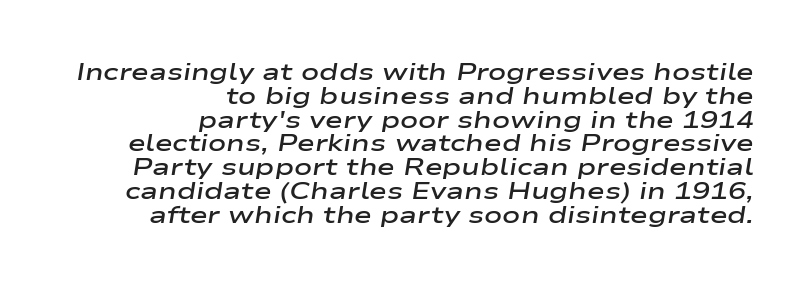
The image shows 24 px text type, italic (leaning right); set right-aligned, tight line spacing (0.99x), normal letter spacing, not underlined.
